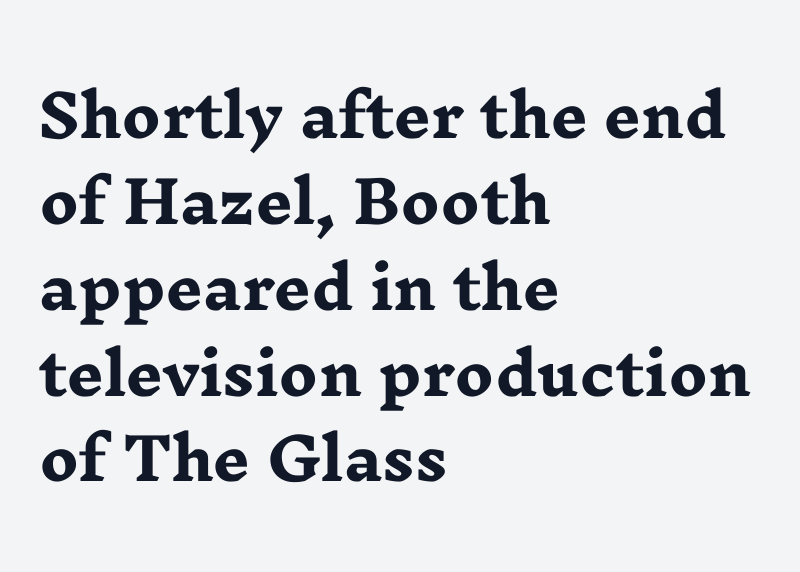
The image shows 58 px heavy, wide serif type, upright; set left-aligned, normal line spacing (1.48x), normal letter spacing, not underlined; low stroke contrast and a medium x-height.
